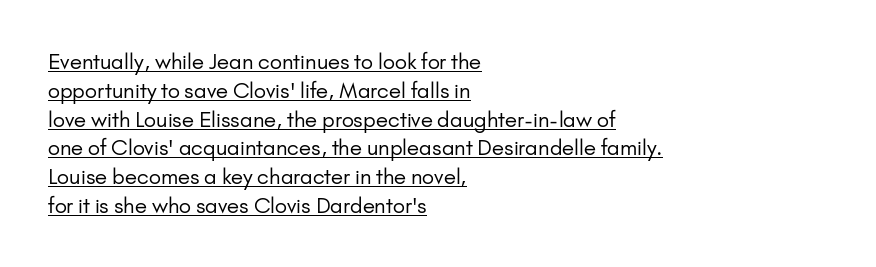
The image shows 21 px text type, upright; set left-aligned, normal line spacing (1.37x), normal letter spacing, underlined.
